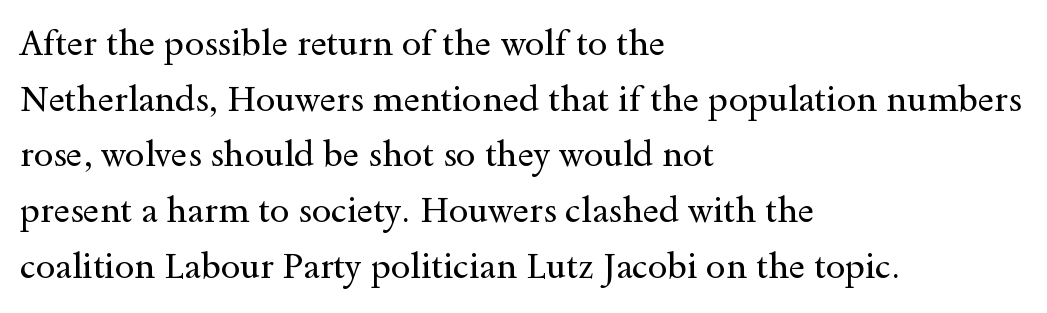
The image shows 35 px regular-weight, wide serif type, upright; set left-aligned, normal line spacing (1.59x), normal letter spacing, not underlined; a small x-height.
